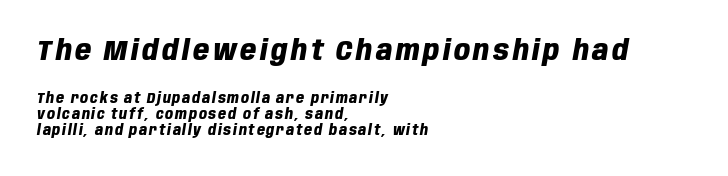
The first block has been scaled up relative to the second. The whole block is typeset with a tilt. The rendering uses a small line-height, squeezing the rows. Reading down the block, your eye returns to a fixed left position each line. Words float on clear page, feet unadorned.
